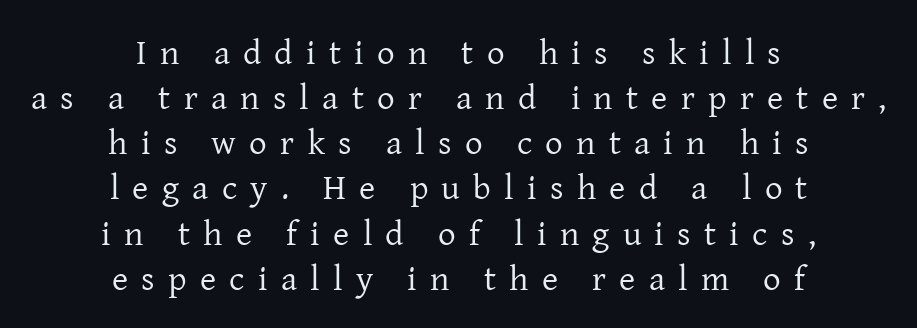
The passage shown stacks its lines at a standard gap. Tall strokes in this sample are plumb rather than angled. Horizontal alignment here is central, giving a formal, balanced look. The space directly below the letters is spotless. Note: serifs present on the glyphs. This rendering widens character spacing well past its baseline value.
